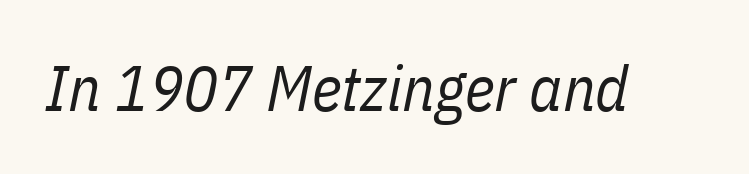
{"italic": "yes", "lean": "right", "slant_degrees": 11, "bold": "no", "weight": "regular", "width": "condensed", "stroke_contrast": "low", "x_height": "medium", "monospaced": "no", "underline": "no", "letter_spacing": "normal", "letter_spacing_em": 0.0, "glyph_px": 64}
